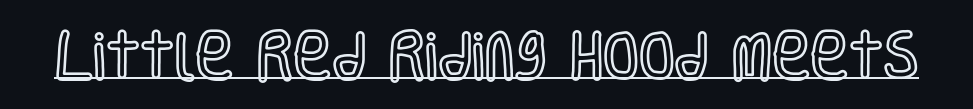
{"italic": "no", "width": "condensed", "x_height": "large", "monospaced": "no", "underline": "yes", "letter_spacing": "normal", "letter_spacing_em": 0.0, "glyph_px": 52}
